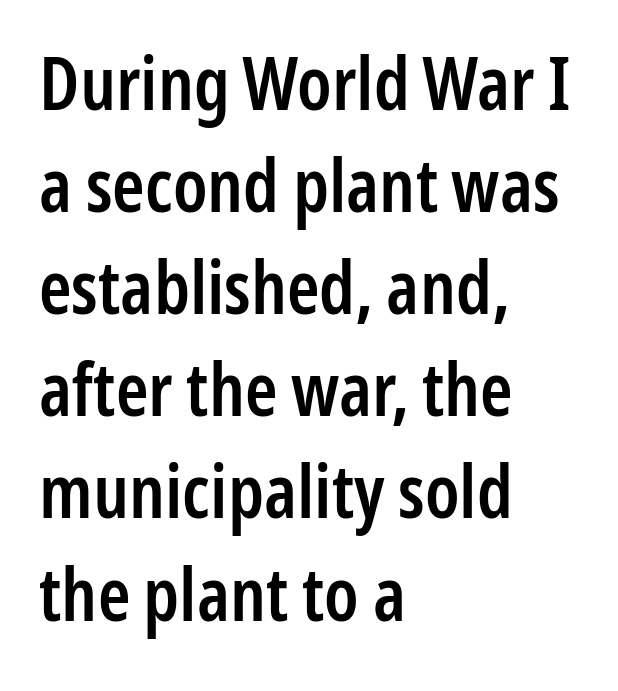
The image shows 74 px semibold, condensed sans-serif type, upright; set left-aligned, normal line spacing (1.38x), normal letter spacing, not underlined; low stroke contrast and a medium x-height.
